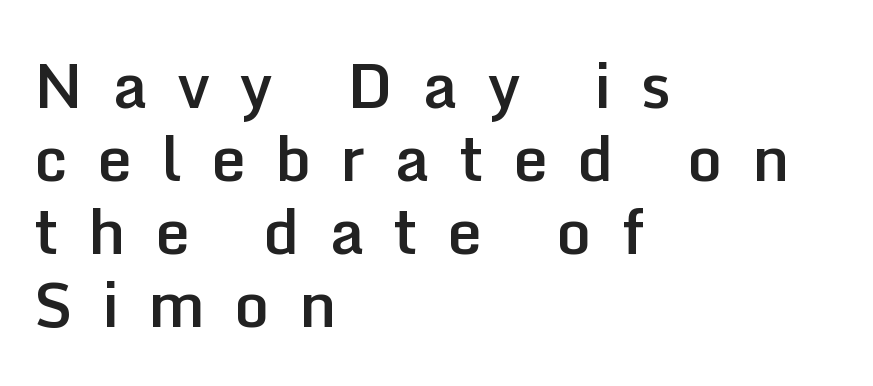
The image shows 62 px semibold sans-serif type, upright; set left-aligned, line spacing 1.18x, unusually wide letter spacing (+0.47 em), not underlined; low stroke contrast and a medium x-height.
